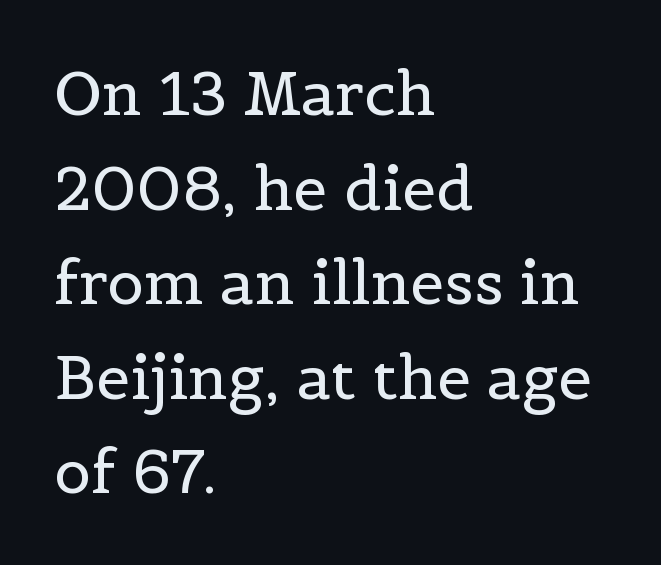
{"serif": "yes", "italic": "no", "bold": "no", "weight": "regular", "width": "normal", "x_height": "medium", "monospaced": "no", "underline": "no", "align": "left", "line_spacing": "normal", "line_spacing_ratio": 1.55, "letter_spacing": "normal", "letter_spacing_em": 0.0, "glyph_px": 61}
